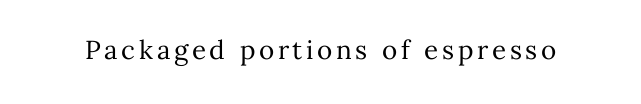
Q: Is the text bold? A: No.
Q: Is the text italic (slanted)? A: No, it is upright.
Q: Is the text underlined? A: No.
